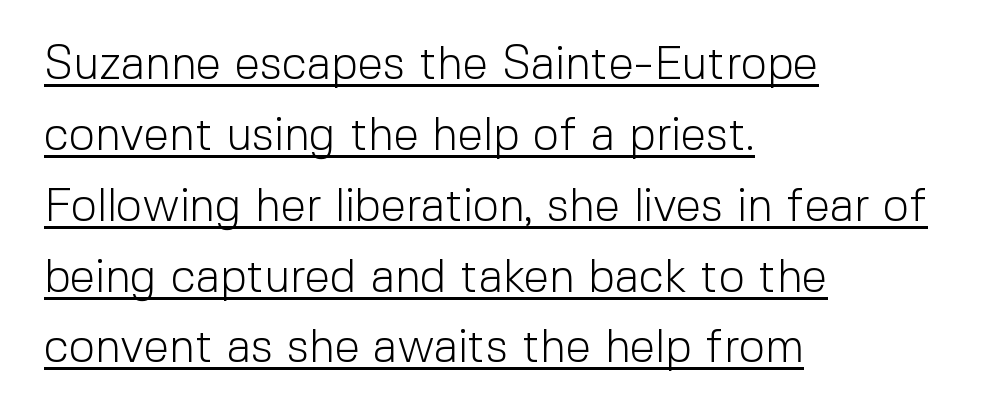
Q: Is the text bold? A: No.
Q: Is the text italic (slanted)? A: No, it is upright.
Q: Is the typeface a serif or a sans-serif typeface? A: Sans-serif.
Q: Is the text underlined? A: Yes.
Q: How is the paragraph aligned? A: Left-aligned.
Q: Is the spacing between letters normal or unusually wide? A: Normal.
Q: Is the spacing between lines tight, normal or loose? A: Normal.
Q: Width (condensed, normal, or wide)? A: Normal.
Q: x-height? A: Medium.
Q: Monospaced? A: No.
